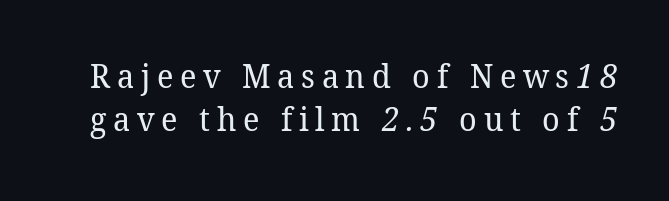
The image shows 33 px regular-weight serif type; set normal line spacing (1.31x), unusually wide letter spacing (+0.2 em), not underlined; low stroke contrast and a medium x-height.
